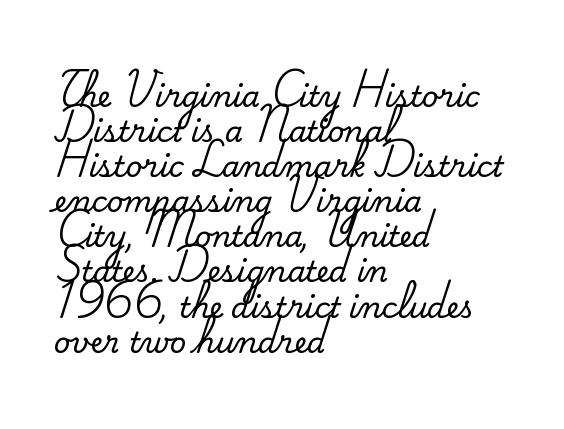
Q: Is the text italic (slanted)? A: Yes.
Q: Is the typeface a serif or a sans-serif typeface? A: Serif.
Q: Is the text underlined? A: No.
Q: How is the paragraph aligned? A: Left-aligned.
Q: Is the spacing between letters normal or unusually wide? A: Normal.
Q: Width (condensed, normal, or wide)? A: Normal.
Q: Stroke contrast? A: Medium.
Q: x-height? A: Small.
Q: Monospaced? A: No.
